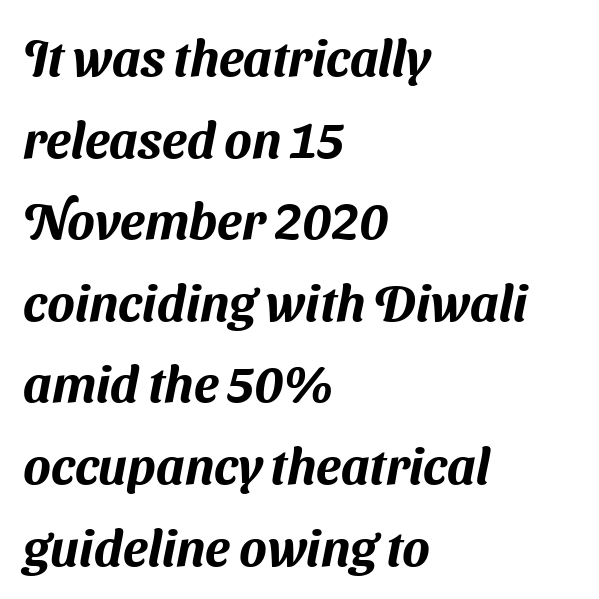
The lines in this sample share a left origin and differ only in where they stop. This sample uses a sans-serif face. Only glyphs here, with clear space below each row. The gaps between neighbouring characters are ordinary and unremarkable. This sample has the flowing, uneven cadence of proportional lettering.
